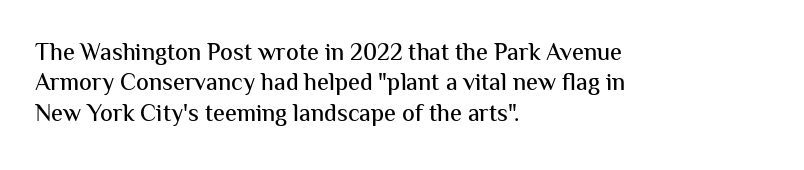
Unmarked baselines from the first word to the last. Short and long lines alike share a common starting point at left. The horizontal fit of the characters is conventional and even. Leading matches the norm, producing a regular column. In terms of posture, this sample is upright.
